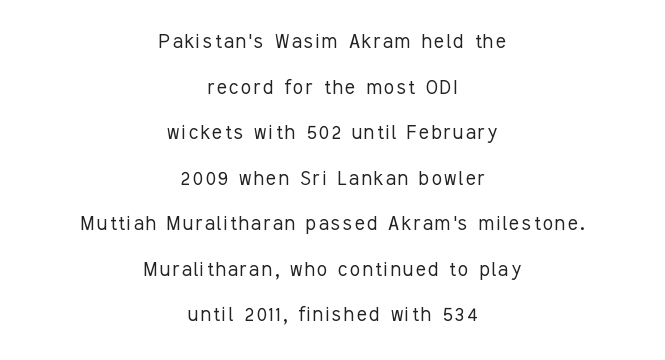
The image shows 23 px text type, upright; set centered, loose line spacing (1.98x), not underlined.
